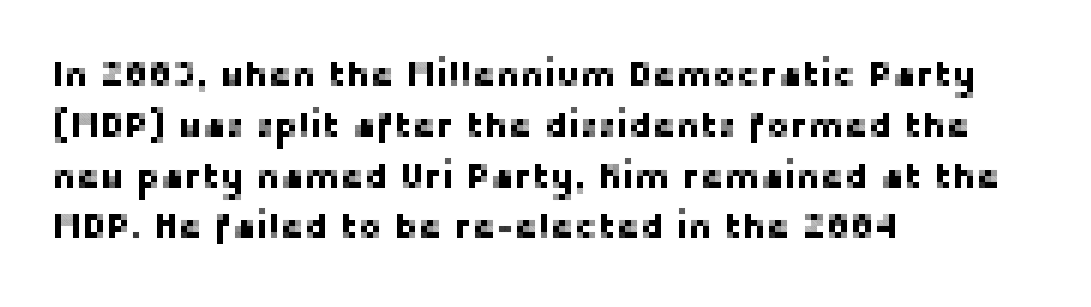
The image shows 36 px sans-serif type, upright; set left-aligned, normal line spacing (1.41x), normal letter spacing, not underlined; low stroke contrast and a medium x-height.
